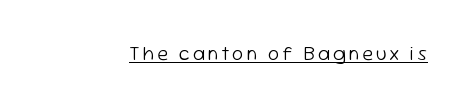
The face looks like a standard text weight, possibly lighter. Rendered with straight, roman letterforms. The rendered words wear a rule along their underside.
